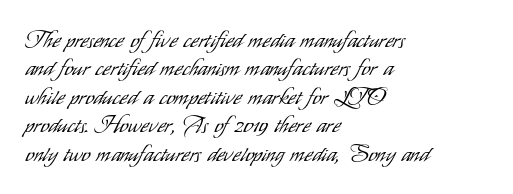
The image shows 22 px text type; set left-aligned, normal line spacing (1.29x), normal letter spacing, not underlined.
